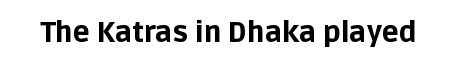
{"serif": "no", "italic": "no", "bold": "yes", "weight": "bold", "width": "normal", "stroke_contrast": "low", "x_height": "large", "monospaced": "no", "underline": "no", "letter_spacing": "normal", "letter_spacing_em": 0.0, "glyph_px": 28}
